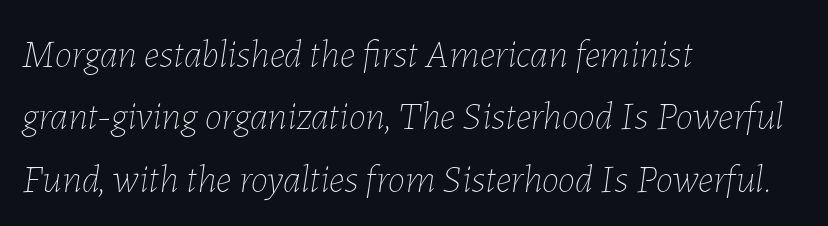
{"italic": "yes", "lean": "right", "slant_degrees": 7, "bold": "no", "weight": "thin", "width": "normal", "stroke_contrast": "low", "x_height": "medium", "monospaced": "no", "underline": "no", "align": "left", "line_spacing": "normal", "line_spacing_ratio": 1.6, "letter_spacing": "normal", "letter_spacing_em": 0.0, "glyph_px": 39}
